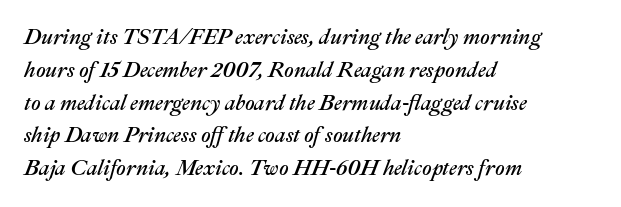
Q: Is the text italic (slanted)? A: Yes, it leans right by about 22 degrees.
Q: Is the text underlined? A: No.
Q: How is the paragraph aligned? A: Left-aligned.
Q: Is the spacing between letters normal or unusually wide? A: Normal.
Q: Is the spacing between lines tight, normal or loose? A: Normal.
